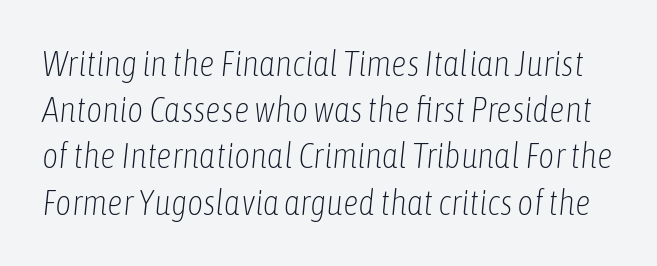
The image shows 35 px light, condensed type, italic (leaning right); set normal line spacing (1.32x), normal letter spacing, not underlined; low stroke contrast and a medium x-height.
